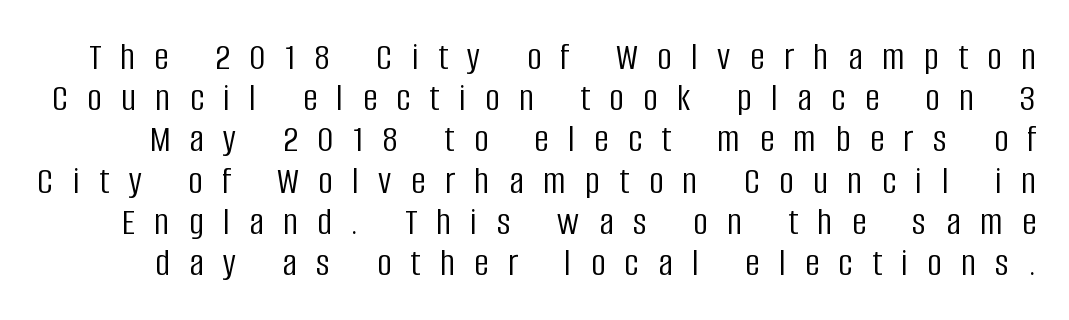
The space beneath each line is pristine and unruled. Spacing verdict: proportional, widths tailored to each character. Is this a heavy cut? Hardly; it is regular or lighter. The tracking jumps out immediately: characters are airy and widely separated. This sample uses an upright cut, with every glyph sitting square on the baseline.
